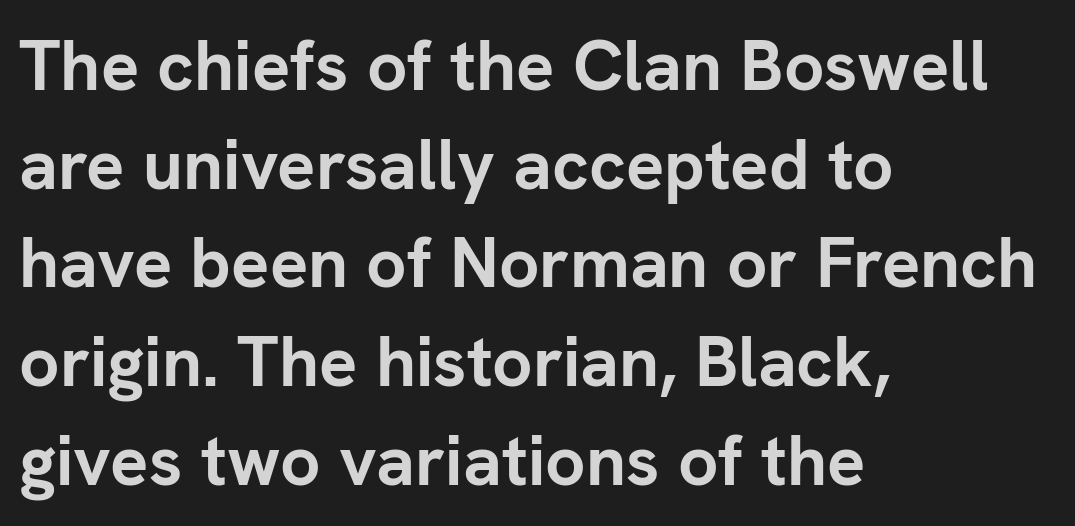
The image shows 71 px semibold sans-serif type, upright; set left-aligned, normal line spacing (1.39x), normal letter spacing, not underlined; low stroke contrast and a medium x-height.
